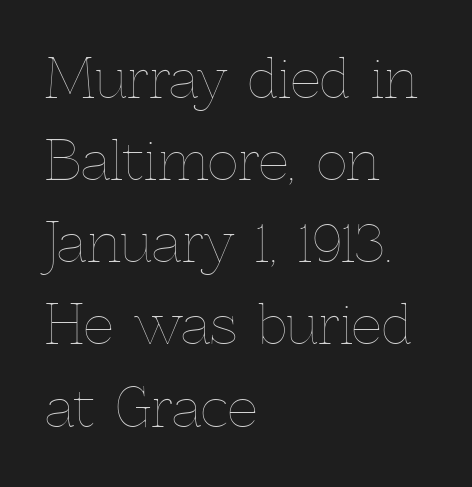
Q: Is the text bold? A: No.
Q: Is the text italic (slanted)? A: No, it is upright.
Q: Is the text underlined? A: No.
Q: How is the paragraph aligned? A: Left-aligned.
Q: Is the spacing between letters normal or unusually wide? A: Normal.
Q: Is the spacing between lines tight, normal or loose? A: Normal.
Q: Width (condensed, normal, or wide)? A: Normal.
Q: x-height? A: Medium.
Q: Monospaced? A: No.
